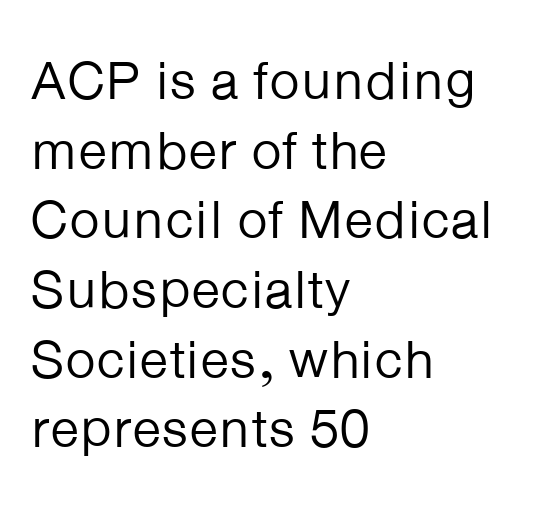
{"serif": "no", "italic": "no", "bold": "no", "weight": "regular", "width": "normal", "stroke_contrast": "low", "x_height": "medium", "monospaced": "no", "underline": "no", "align": "left", "line_spacing": "normal", "line_spacing_ratio": 1.29, "letter_spacing": "normal", "letter_spacing_em": 0.0, "glyph_px": 54}
